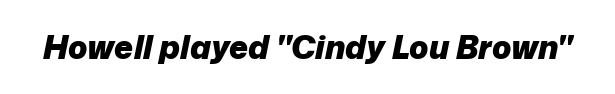
{"italic": "yes", "lean": "right", "slant_degrees": 12, "bold": "yes", "weight": "heavy", "width": "normal", "stroke_contrast": "low", "x_height": "medium", "monospaced": "no", "underline": "no", "letter_spacing": "normal", "letter_spacing_em": 0.0, "glyph_px": 32}
